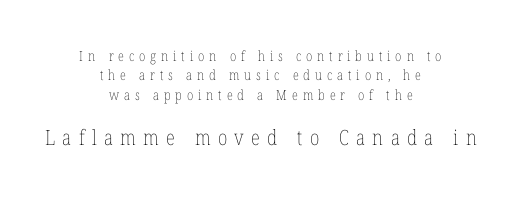
The image shows 21 px text type, upright; set centered, normal line spacing (1.38x), unusually wide letter spacing (+0.35 em), not underlined; the second (bottom) block is 1.5x larger.
